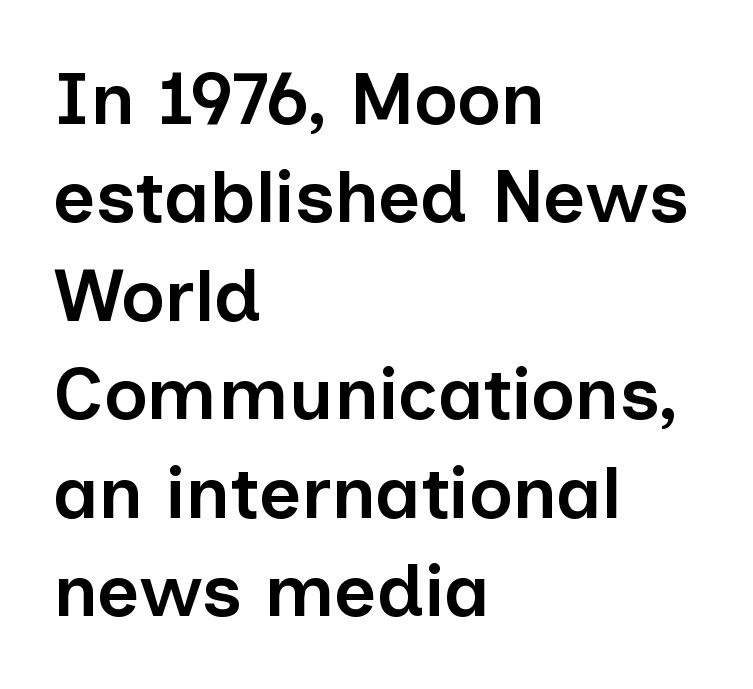
Q: Is the text bold? A: Semi-bold.
Q: Is the text italic (slanted)? A: No, it is upright.
Q: Is the typeface a serif or a sans-serif typeface? A: Sans-serif.
Q: Is the text underlined? A: No.
Q: How is the paragraph aligned? A: Left-aligned.
Q: Is the spacing between letters normal or unusually wide? A: Normal.
Q: Is the spacing between lines tight, normal or loose? A: Normal.
Q: Width (condensed, normal, or wide)? A: Normal.
Q: Stroke contrast? A: Low.
Q: x-height? A: Medium.
Q: Monospaced? A: No.
